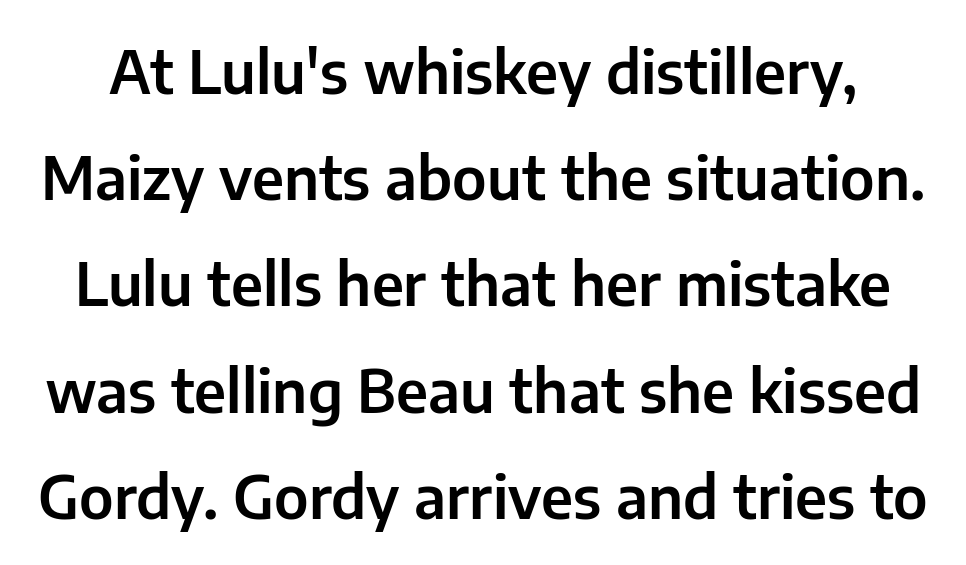
Q: Is the text italic (slanted)? A: No, it is upright.
Q: Is the typeface a serif or a sans-serif typeface? A: Sans-serif.
Q: Is the text underlined? A: No.
Q: Is the spacing between letters normal or unusually wide? A: Normal.
Q: Width (condensed, normal, or wide)? A: Normal.
Q: Stroke contrast? A: Low.
Q: x-height? A: Medium.
Q: Monospaced? A: No.
